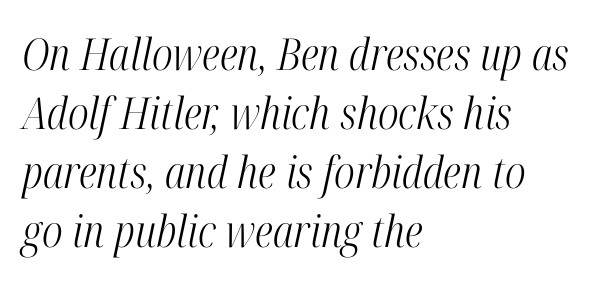
The image shows 44 px light, condensed serif type, italic (leaning right); set left-aligned, normal line spacing (1.34x), normal letter spacing, not underlined; high stroke contrast and a medium x-height.
